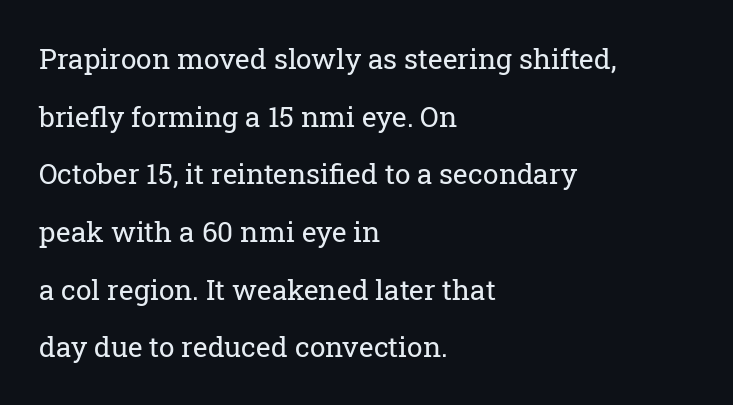
Yep, those are serifs on the letters. What stands out about the letter spacing? Nothing — it is the standard amount. In terms of posture, this sample is upright. A typesetter would call this proportional, since set widths differ per character. Caption: multi-line text, flush left, ragged right. Loosely led — the rows are spread out.
